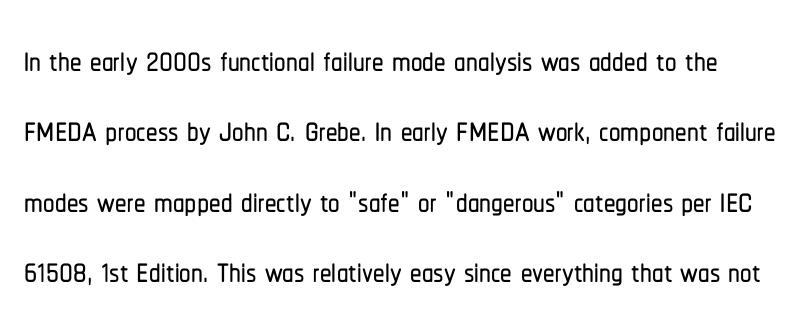
The image shows 46 px condensed sans-serif type, upright; set normal line spacing (1.53x), normal letter spacing, not underlined; low stroke contrast and a medium x-height.
